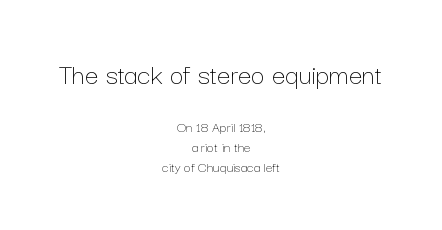
Q: Is the text bold? A: No.
Q: Is the text italic (slanted)? A: No, it is upright.
Q: Is the text underlined? A: No.
Q: How is the paragraph aligned? A: Centered.
Q: Is the spacing between letters normal or unusually wide? A: Normal.
Q: Is the spacing between lines tight, normal or loose? A: Normal.
Q: Which block of text is set in a larger size, the first (top) or the second (bottom)? A: The first (top) one.
Q: Width (condensed, normal, or wide)? A: Normal.
Q: Stroke contrast? A: Low.
Q: x-height? A: Medium.
Q: Monospaced? A: No.
